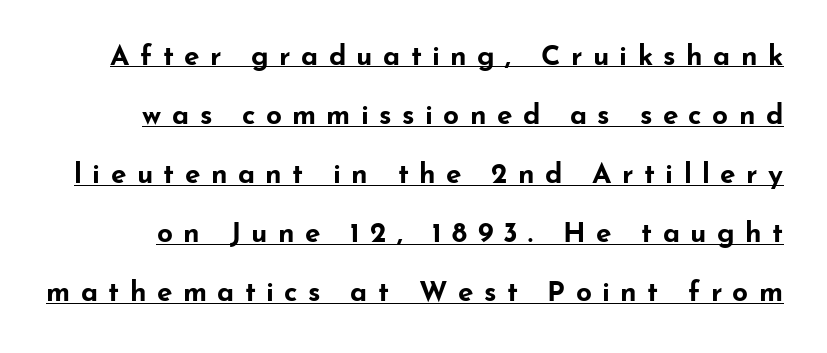
Q: Is the text bold? A: Yes.
Q: Is the text italic (slanted)? A: No, it is upright.
Q: Is the typeface a serif or a sans-serif typeface? A: Sans-serif.
Q: Is the text underlined? A: Yes.
Q: Is the spacing between letters normal or unusually wide? A: Unusually wide.
Q: Is the spacing between lines tight, normal or loose? A: Loose.
Q: Width (condensed, normal, or wide)? A: Wide.
Q: Stroke contrast? A: Low.
Q: x-height? A: Small.
Q: Monospaced? A: No.
